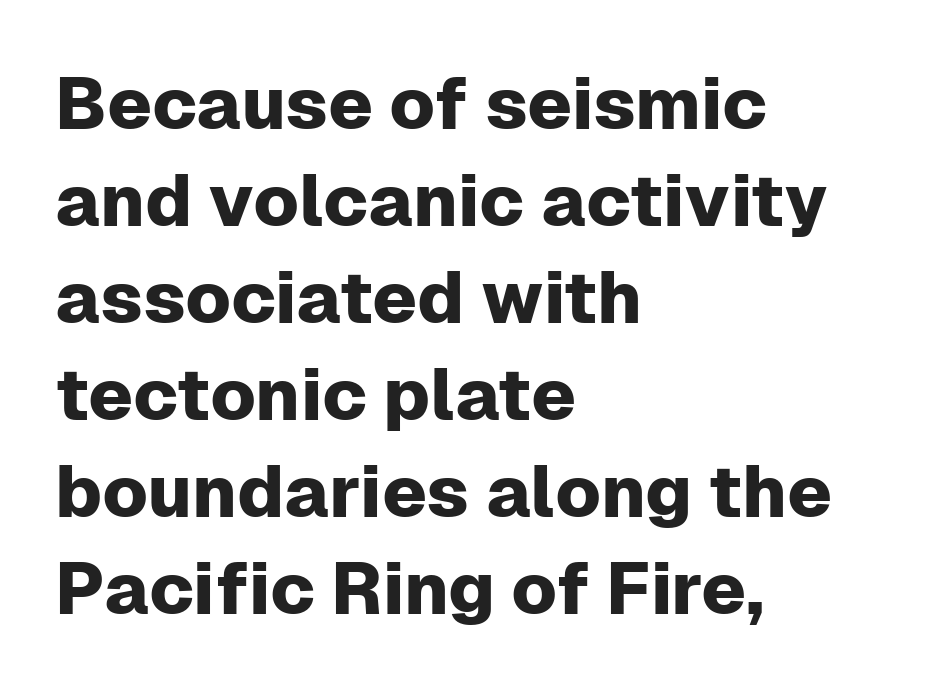
The image shows 73 px sans-serif type, upright; set left-aligned, normal line spacing (1.33x), normal letter spacing, not underlined; low stroke contrast and a medium x-height.
